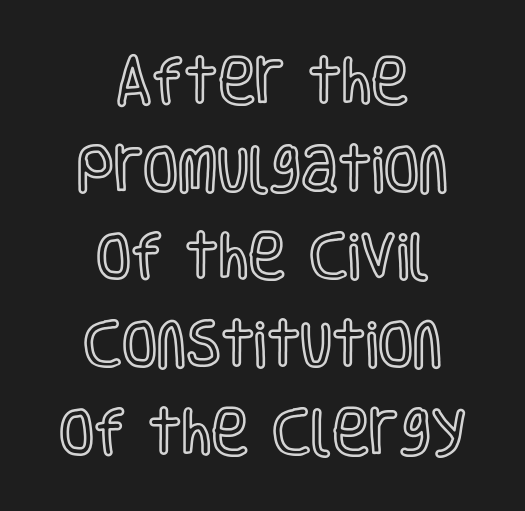
This is roman type, the default non-slanted kind. The baseline area is clear. The lines in this sample share a center point and differ in where they start and stop. Character widths vary here, with narrow letters taking less room than wide ones.
